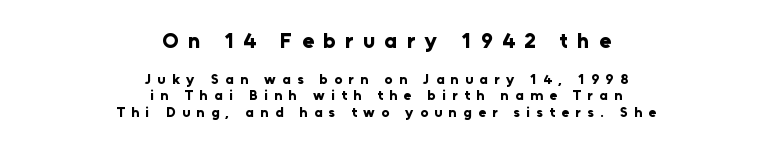
{"italic": "no", "bold": "yes", "underline": "no", "align": "center", "line_spacing_ratio": 1.19, "letter_spacing": "wide", "letter_spacing_em": 0.46, "larger_block": "first", "size_ratio": 1.5, "glyph_px": 21}
